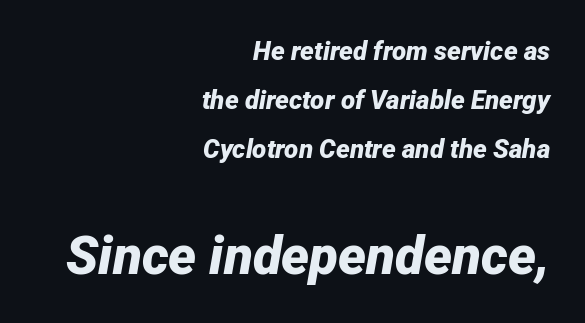
{"italic": "yes", "lean": "right", "slant_degrees": 12, "bold": "yes", "weight": "bold", "width": "normal", "stroke_contrast": "low", "x_height": "medium", "monospaced": "no", "underline": "no", "align": "right", "line_spacing_ratio": 1.88, "letter_spacing": "normal", "letter_spacing_em": 0.0, "larger_block": "second", "size_ratio": 2.04, "glyph_px": 53}
